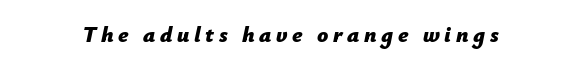
Plenty of ink on the page — the face is bold. Every character sits at an angle, as italics do. Someone cranked the tracking dial way up on this one. Has an underline been added? It has not.
